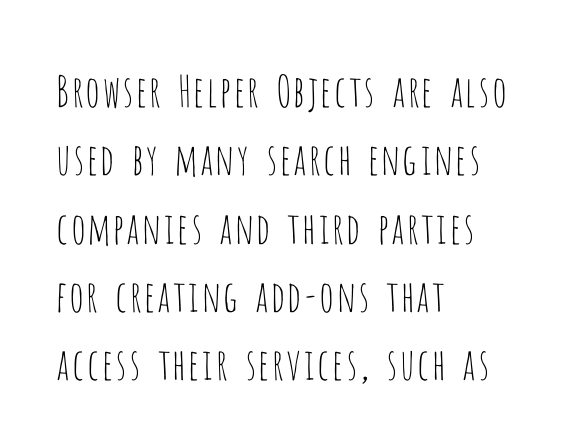
Q: Is the text bold? A: No.
Q: Is the text italic (slanted)? A: No, it is upright.
Q: Is the typeface a serif or a sans-serif typeface? A: Sans-serif.
Q: Is the text underlined? A: No.
Q: How is the paragraph aligned? A: Left-aligned.
Q: Is the spacing between letters normal or unusually wide? A: Normal.
Q: Is the spacing between lines tight, normal or loose? A: Normal.
Q: Width (condensed, normal, or wide)? A: Condensed.
Q: Stroke contrast? A: Low.
Q: x-height? A: Large.
Q: Monospaced? A: No.
